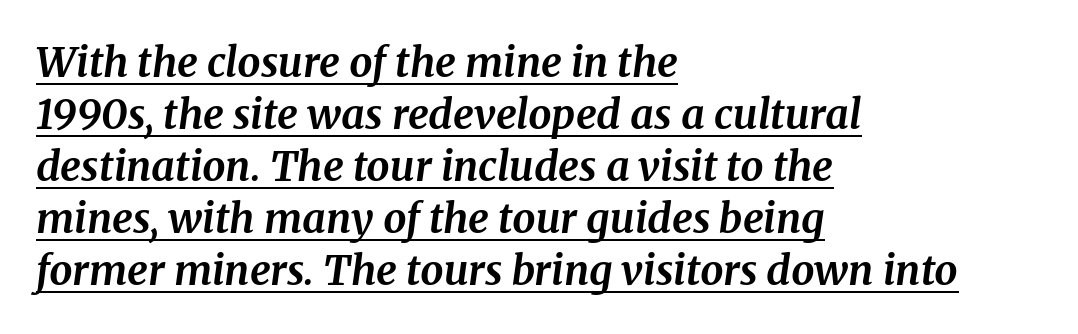
Yep, that's italic — everything's leaning. You'd pick this weight for a headline — it's a proper bold. Glance below the letters and you will spot a drawn line. The face used here is proportionally spaced, like ordinary book or web type. Is there much room between lines? A standard amount, neither cramped nor airy.
